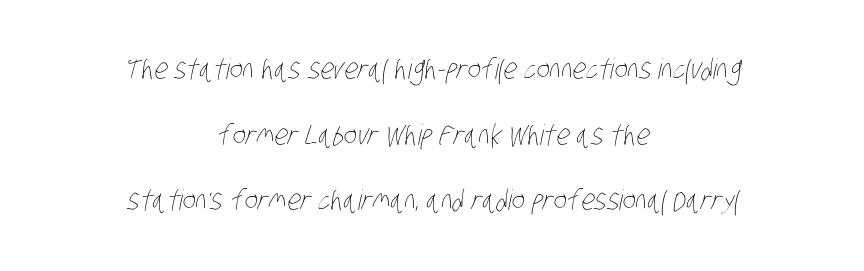
The image shows 28 px thin, condensed type; set centered, loose line spacing (2.34x), normal letter spacing, not underlined; low stroke contrast and a large x-height.
